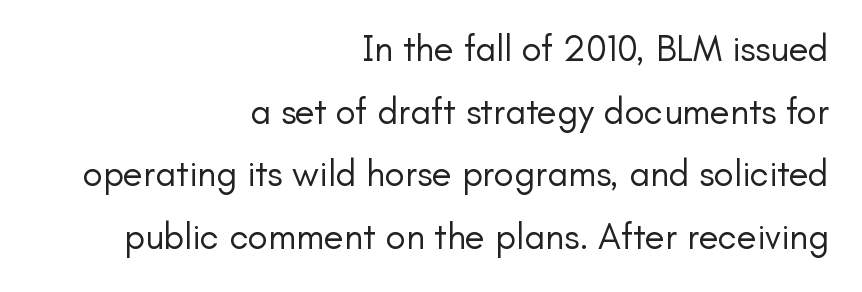
The image shows 37 px regular-weight sans-serif type, upright; set right-aligned, normal line spacing (1.69x), normal letter spacing, not underlined; low stroke contrast and a small x-height.
